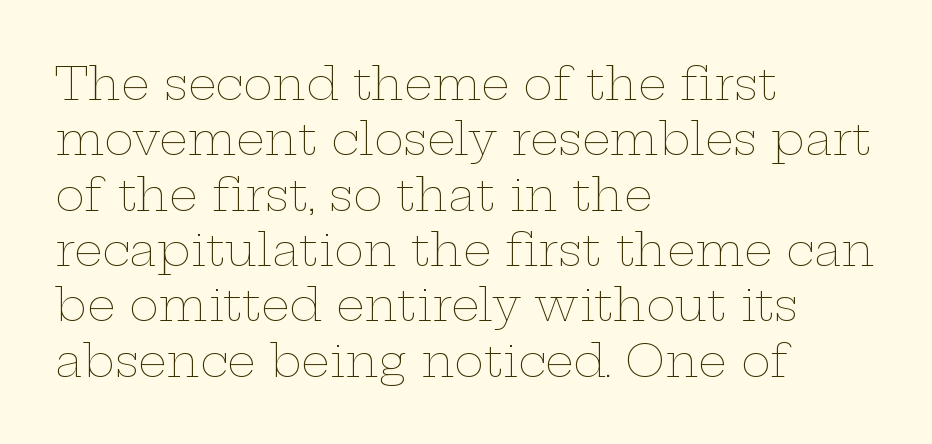
Q: Is the text bold? A: No.
Q: Is the text italic (slanted)? A: No, it is upright.
Q: Is the text underlined? A: No.
Q: How is the paragraph aligned? A: Left-aligned.
Q: Is the spacing between letters normal or unusually wide? A: Normal.
Q: Width (condensed, normal, or wide)? A: Wide.
Q: Stroke contrast? A: Low.
Q: x-height? A: Medium.
Q: Monospaced? A: No.
